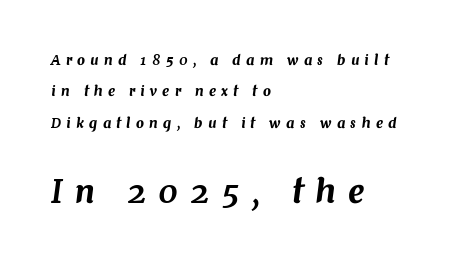
{"italic": "yes", "lean": "right", "slant_degrees": 7, "width": "normal", "stroke_contrast": "medium", "x_height": "medium", "monospaced": "no", "underline": "no", "align": "left", "line_spacing": "loose", "line_spacing_ratio": 2.25, "letter_spacing": "wide", "letter_spacing_em": 0.38, "larger_block": "second", "size_ratio": 2.29, "glyph_px": 32}
